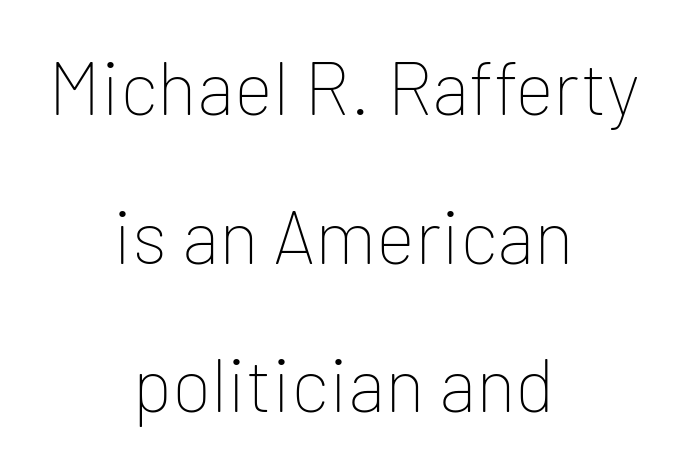
Q: Is the text bold? A: No.
Q: Is the text italic (slanted)? A: No, it is upright.
Q: Is the typeface a serif or a sans-serif typeface? A: Sans-serif.
Q: Is the text underlined? A: No.
Q: How is the paragraph aligned? A: Centered.
Q: Is the spacing between letters normal or unusually wide? A: Normal.
Q: Is the spacing between lines tight, normal or loose? A: Loose.
Q: Width (condensed, normal, or wide)? A: Normal.
Q: Stroke contrast? A: Low.
Q: x-height? A: Medium.
Q: Monospaced? A: No.
